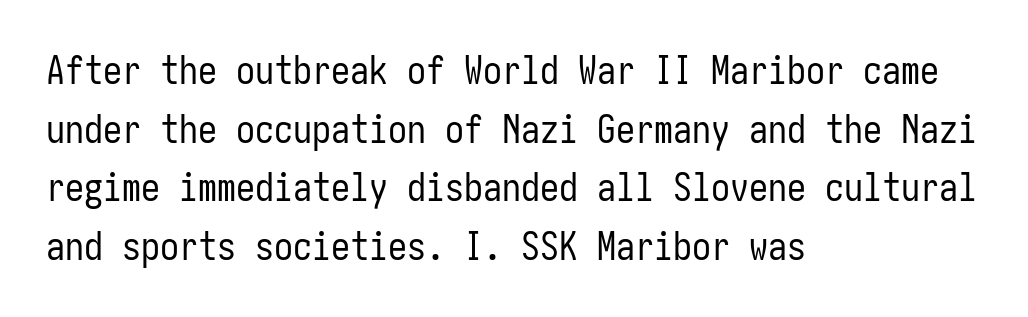
Check where the strokes stop: nothing finishes them off — pure sans. Descenders hang freely into open space. These lines keep a tight, regular rhythm from letter to letter. Each line starts at the same left margin while the right side varies.
